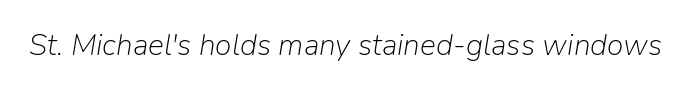
Nobody drew a line under any word here. Words appear dense and cohesive because spacing is normal. Posture: slanted. Caption: face not bold, strokes unweighted.
